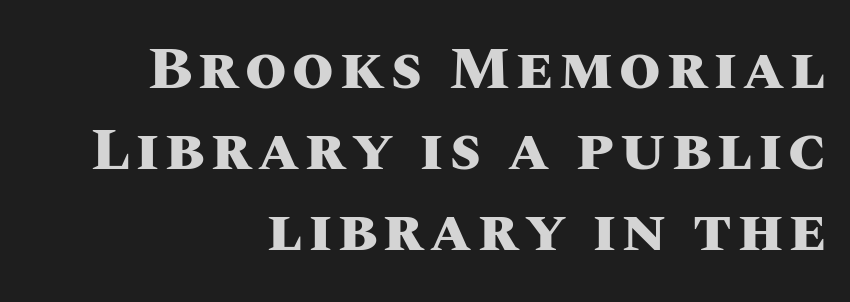
Q: Is the text bold? A: Yes.
Q: Is the text italic (slanted)? A: No, it is upright.
Q: Is the text underlined? A: No.
Q: How is the paragraph aligned? A: Right-aligned.
Q: Is the spacing between lines tight, normal or loose? A: Normal.
Q: Width (condensed, normal, or wide)? A: Normal.
Q: Stroke contrast? A: Medium.
Q: x-height? A: Large.
Q: Monospaced? A: No.
